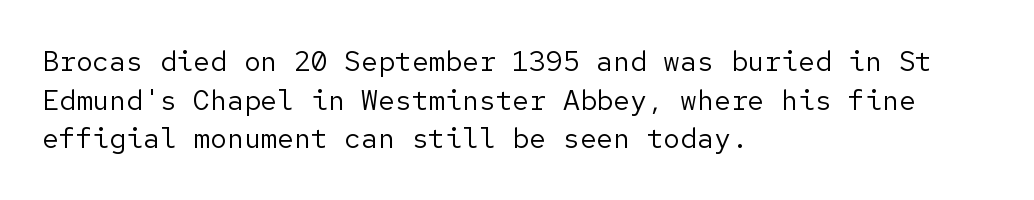
{"serif": "no", "italic": "no", "bold": "no", "weight": "regular", "width": "normal", "stroke_contrast": "low", "x_height": "medium", "underline": "no", "align": "left", "line_spacing": "normal", "line_spacing_ratio": 1.38, "letter_spacing": "normal", "letter_spacing_em": 0.0, "glyph_px": 28}
